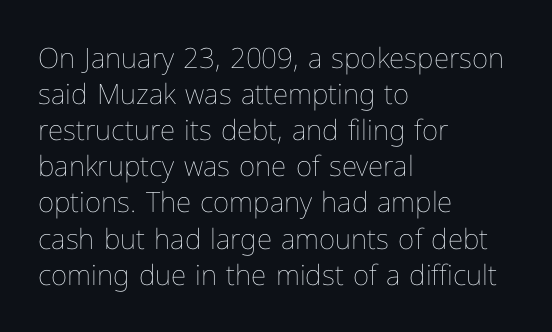
Q: Is the text bold? A: No.
Q: Is the text italic (slanted)? A: No, it is upright.
Q: Is the text underlined? A: No.
Q: How is the paragraph aligned? A: Left-aligned.
Q: Is the spacing between letters normal or unusually wide? A: Normal.
Q: Is the spacing between lines tight, normal or loose? A: Normal.
Q: Width (condensed, normal, or wide)? A: Normal.
Q: Stroke contrast? A: Low.
Q: x-height? A: Medium.
Q: Monospaced? A: No.
